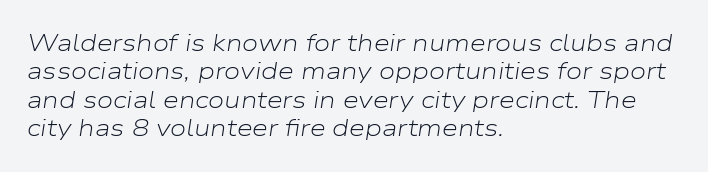
Short note: letters normally spaced. A typesetter would mark this as italic. This sample is left-justified, so line endings fall wherever the words run out. Stroke thickness stays within the range of a standard reading face or lighter. Clear beneath every line of the passage.
